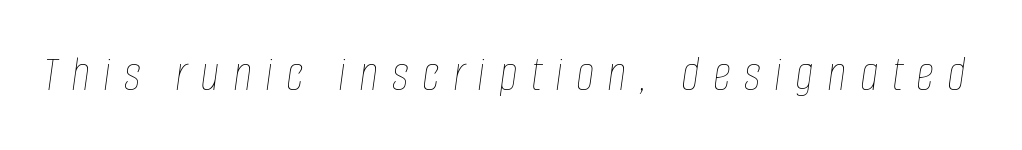
The characters are drawn with everyday or finer stroke widths. Proportional: the letters do not fall into vertical columns. Honestly, the letter spacing is so wide it's the main thing you notice. Slanted lettering throughout. Beneath every word, the page is bare.
